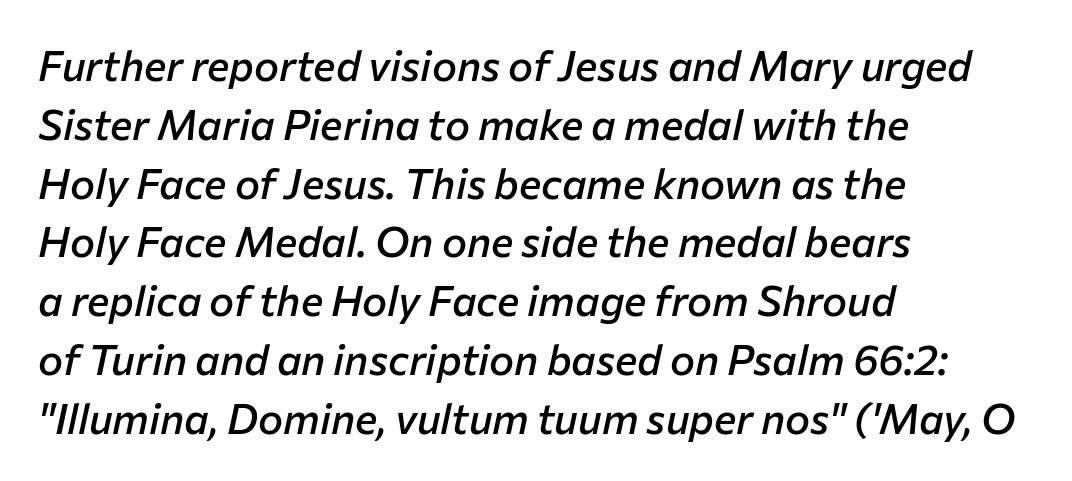
The image shows 42 px semibold type, italic (leaning right); set left-aligned, normal line spacing (1.4x), normal letter spacing, not underlined; low stroke contrast and a medium x-height.
